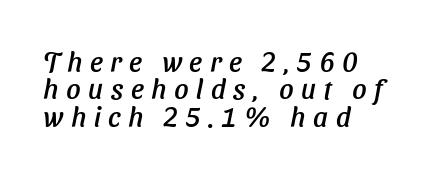
Tracking here is generous; glyphs stand well apart from one another. The glyphs are unaccompanied by any horizontal stroke below them. Layout note: lines flush left. Closely set lines give the paragraph a compact silhouette.
